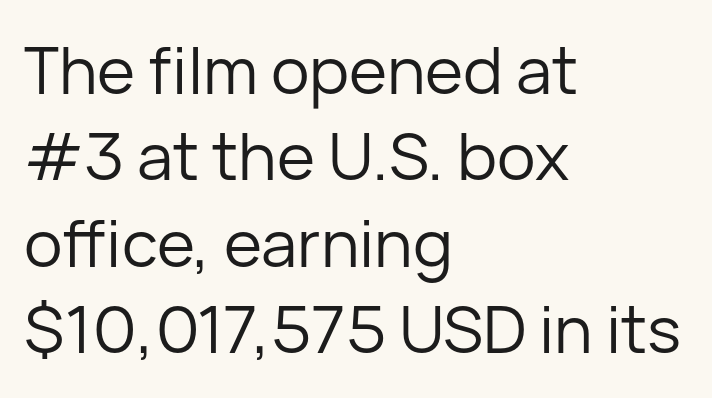
{"serif": "no", "italic": "no", "bold": "no", "weight": "regular", "width": "normal", "stroke_contrast": "low", "x_height": "medium", "monospaced": "no", "underline": "no", "align": "left", "line_spacing": "normal", "line_spacing_ratio": 1.33, "letter_spacing": "normal", "letter_spacing_em": 0.0, "glyph_px": 65}
